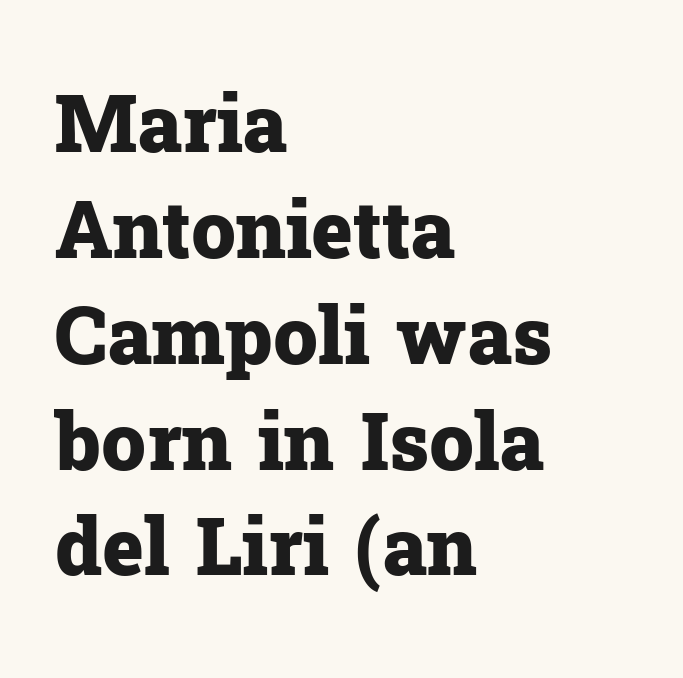
Q: Is the text bold? A: Yes.
Q: Is the text italic (slanted)? A: No, it is upright.
Q: Is the typeface a serif or a sans-serif typeface? A: Serif.
Q: Is the text underlined? A: No.
Q: How is the paragraph aligned? A: Left-aligned.
Q: Is the spacing between letters normal or unusually wide? A: Normal.
Q: Is the spacing between lines tight, normal or loose? A: Normal.
Q: Width (condensed, normal, or wide)? A: Normal.
Q: Stroke contrast? A: Low.
Q: x-height? A: Medium.
Q: Monospaced? A: No.
